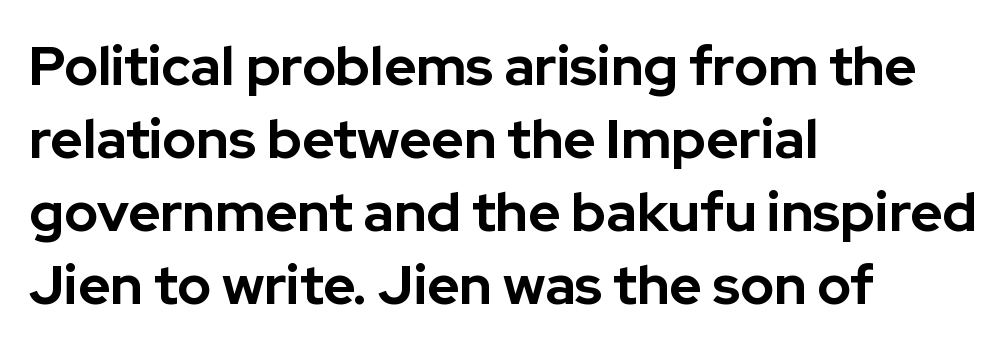
Glance below the letters and you will spot only blank space. Characters follow at the spacing the type designer built in. Character widths vary here, with narrow letters taking less room than wide ones. Rendered with straight, roman letterforms. Examine the stroke ends and you'll find no serifs.
